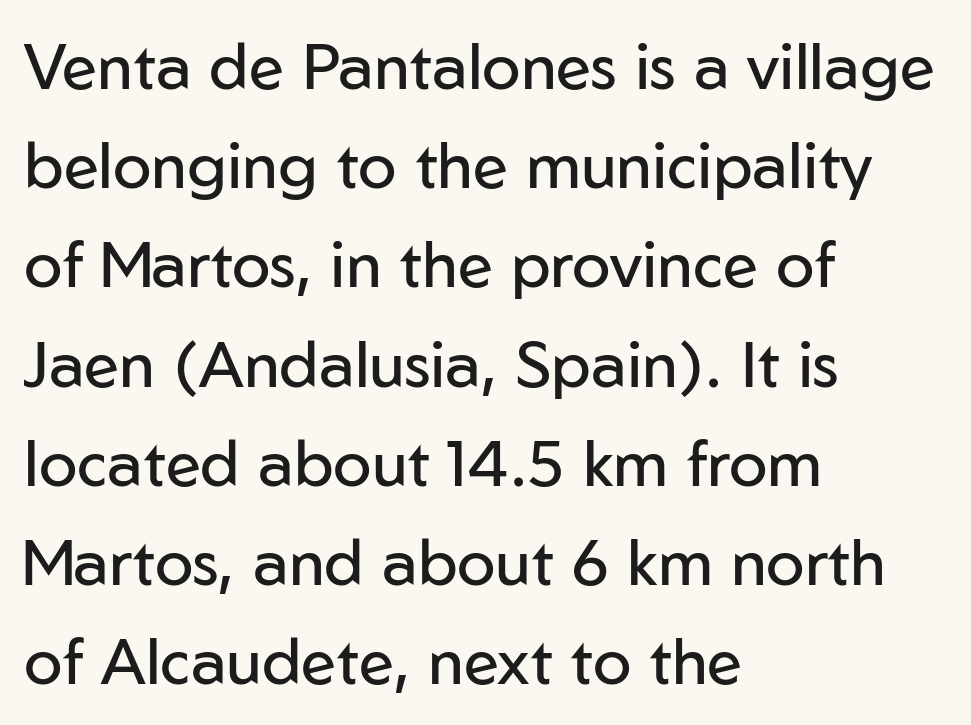
{"serif": "no", "italic": "no", "bold": "no", "weight": "regular", "width": "normal", "stroke_contrast": "low", "x_height": "medium", "monospaced": "no", "underline": "no", "align": "left", "line_spacing": "normal", "line_spacing_ratio": 1.55, "letter_spacing": "normal", "letter_spacing_em": 0.0, "glyph_px": 64}
